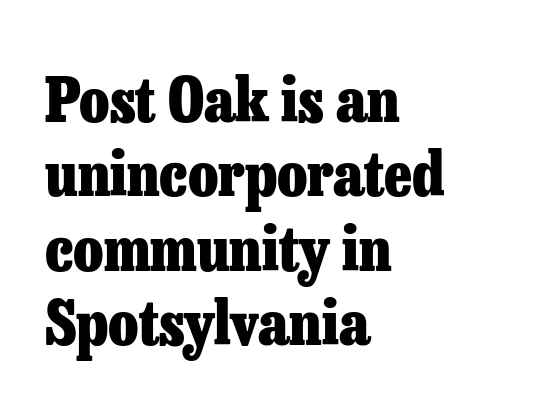
Q: Is the text bold? A: Yes.
Q: Is the text italic (slanted)? A: No, it is upright.
Q: Is the typeface a serif or a sans-serif typeface? A: Serif.
Q: Is the text underlined? A: No.
Q: How is the paragraph aligned? A: Left-aligned.
Q: Is the spacing between letters normal or unusually wide? A: Normal.
Q: Width (condensed, normal, or wide)? A: Normal.
Q: Stroke contrast? A: Low.
Q: x-height? A: Medium.
Q: Monospaced? A: No.
